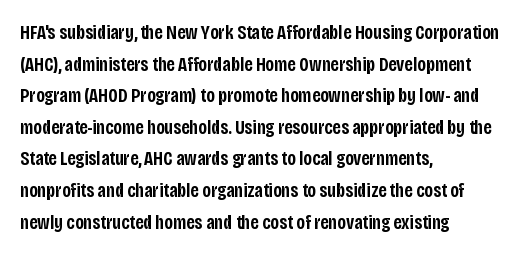
The block of text has a typical density, with ordinary space between rows. Nobody drew a line under any word here. Stroke thickness is moderately raised; the sample reads as semibold. The typography opts for an upright posture over an oblique one. Words appear dense and cohesive because spacing is normal. Where is the straight margin? On the left.
